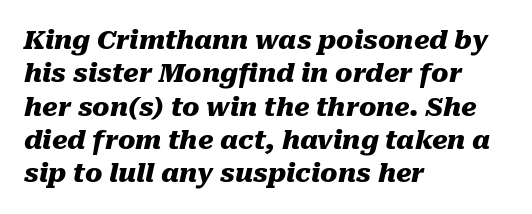
The image shows 26 px bold type, italic (leaning right); set left-aligned, normal line spacing (1.28x), normal letter spacing, not underlined.
